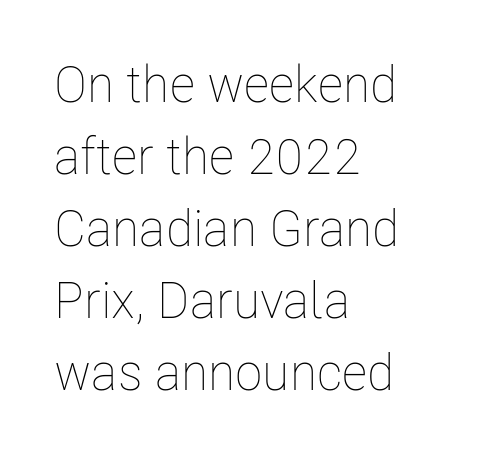
Q: Is the text bold? A: No.
Q: Is the text italic (slanted)? A: No, it is upright.
Q: Is the text underlined? A: No.
Q: How is the paragraph aligned? A: Left-aligned.
Q: Is the spacing between letters normal or unusually wide? A: Normal.
Q: Is the spacing between lines tight, normal or loose? A: Normal.
Q: Width (condensed, normal, or wide)? A: Condensed.
Q: Stroke contrast? A: Low.
Q: x-height? A: Medium.
Q: Monospaced? A: No.
